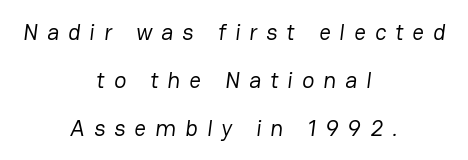
Q: Is the text bold? A: No.
Q: Is the text underlined? A: No.
Q: How is the paragraph aligned? A: Centered.
Q: Is the spacing between letters normal or unusually wide? A: Unusually wide.
Q: Is the spacing between lines tight, normal or loose? A: Loose.
